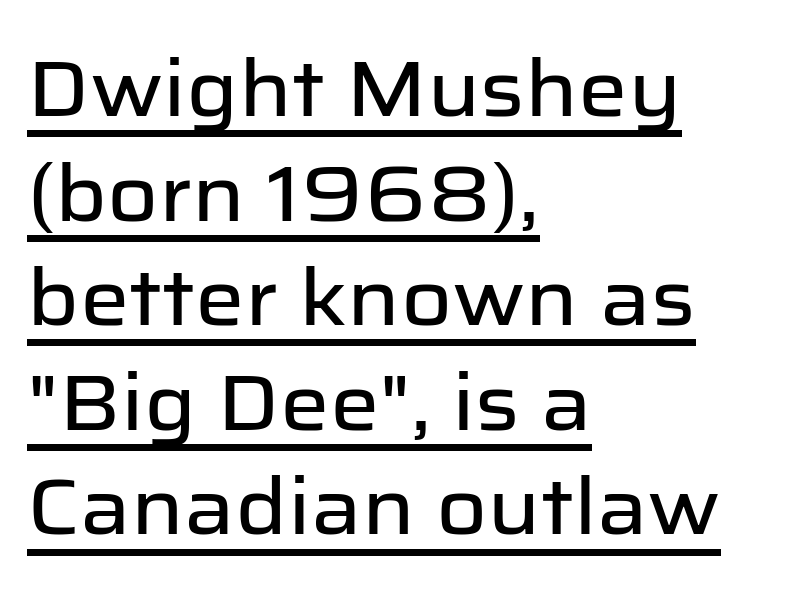
Q: Is the text italic (slanted)? A: No, it is upright.
Q: Is the typeface a serif or a sans-serif typeface? A: Sans-serif.
Q: Is the text underlined? A: Yes.
Q: How is the paragraph aligned? A: Left-aligned.
Q: Is the spacing between letters normal or unusually wide? A: Normal.
Q: Is the spacing between lines tight, normal or loose? A: Normal.
Q: Width (condensed, normal, or wide)? A: Normal.
Q: Stroke contrast? A: Low.
Q: x-height? A: Medium.
Q: Monospaced? A: No.
